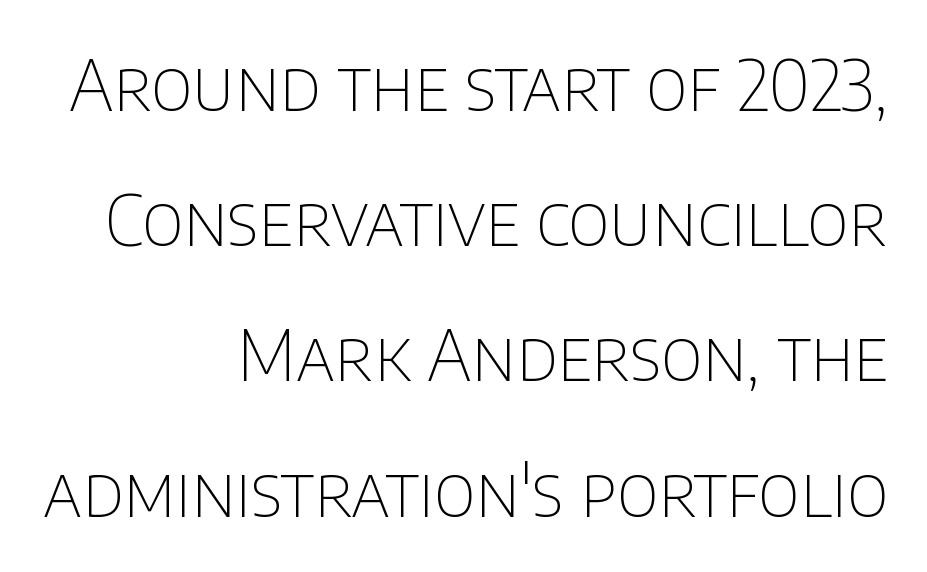
{"serif": "no", "italic": "no", "bold": "no", "weight": "thin", "width": "normal", "stroke_contrast": "low", "x_height": "large", "monospaced": "no", "underline": "no", "align": "right", "line_spacing": "loose", "line_spacing_ratio": 1.96, "letter_spacing": "normal", "letter_spacing_em": 0.0, "glyph_px": 69}
